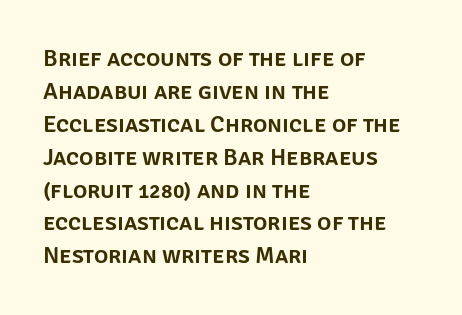
The image shows 24 px text type, upright; set left-aligned, normal line spacing (1.37x), normal letter spacing, not underlined.
